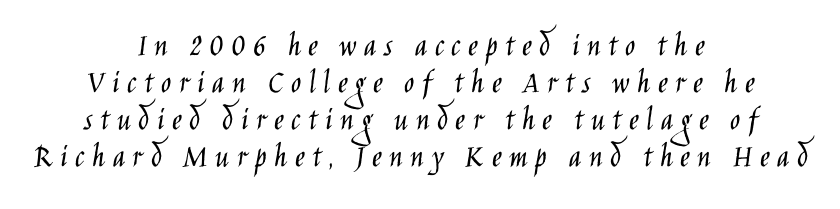
The image shows 34 px light, condensed sans-serif type; set centered, tight line spacing (1.09x), unusually wide letter spacing (+0.22 em), not underlined; low stroke contrast and a large x-height.
